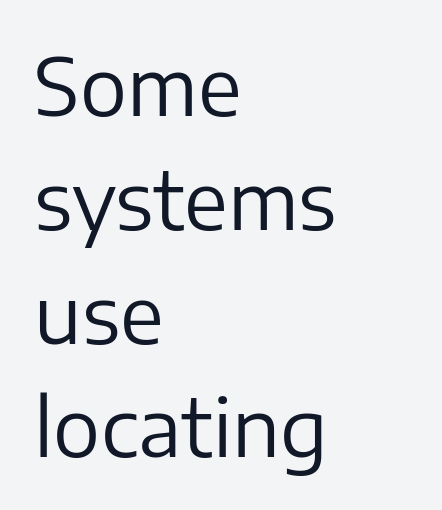
The image shows 79 px regular-weight sans-serif type, upright; set left-aligned, normal line spacing (1.44x), normal letter spacing, not underlined; low stroke contrast and a medium x-height.
